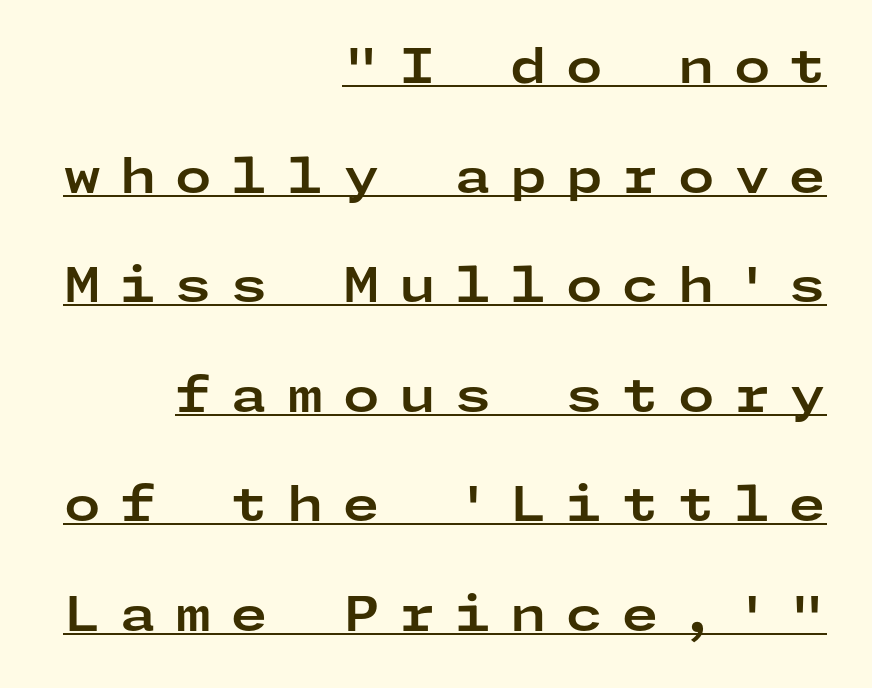
{"serif": "no", "italic": "no", "bold": "yes", "weight": "bold", "width": "wide", "stroke_contrast": "low", "x_height": "medium", "underline": "yes", "align": "right", "line_spacing": "loose", "line_spacing_ratio": 2.33, "letter_spacing": "wide", "letter_spacing_em": 0.41, "glyph_px": 47}
